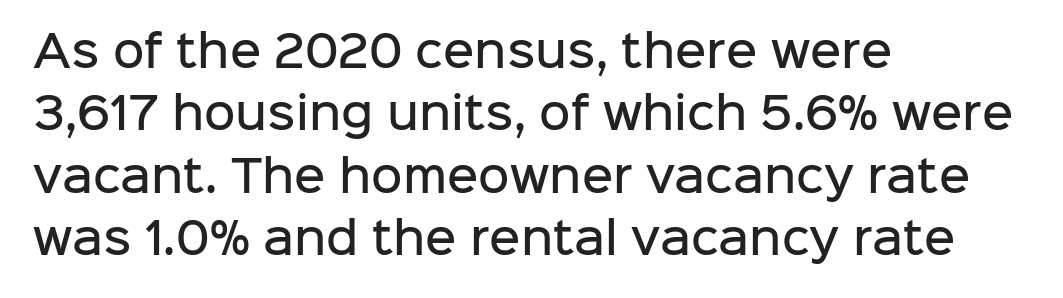
Is the block centered? No — it sits flush against the left margin. Beneath every word, the page is bare. Each new line begins a customary step beneath the previous one. On the weight axis this lands at semibold, roughly 600. Each word holds together tightly as a unit, with standard inter-letter gaps. Character widths vary here, with narrow letters taking less room than wide ones.
